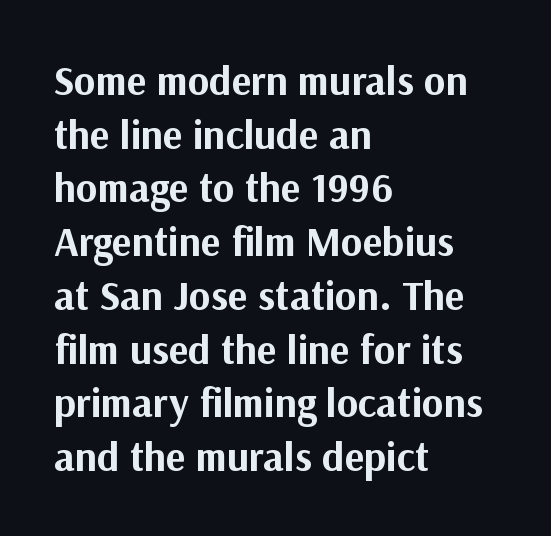
The image shows 41 px bold sans-serif type, upright; set left-aligned, normal line spacing (1.31x), normal letter spacing, not underlined; medium stroke contrast and a medium x-height.
